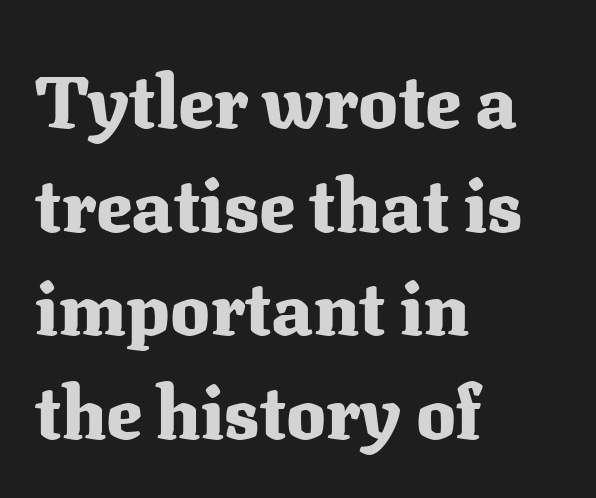
The image shows 74 px heavy serif type, upright; set left-aligned, normal line spacing (1.4x), normal letter spacing, not underlined; medium stroke contrast and a medium x-height.
